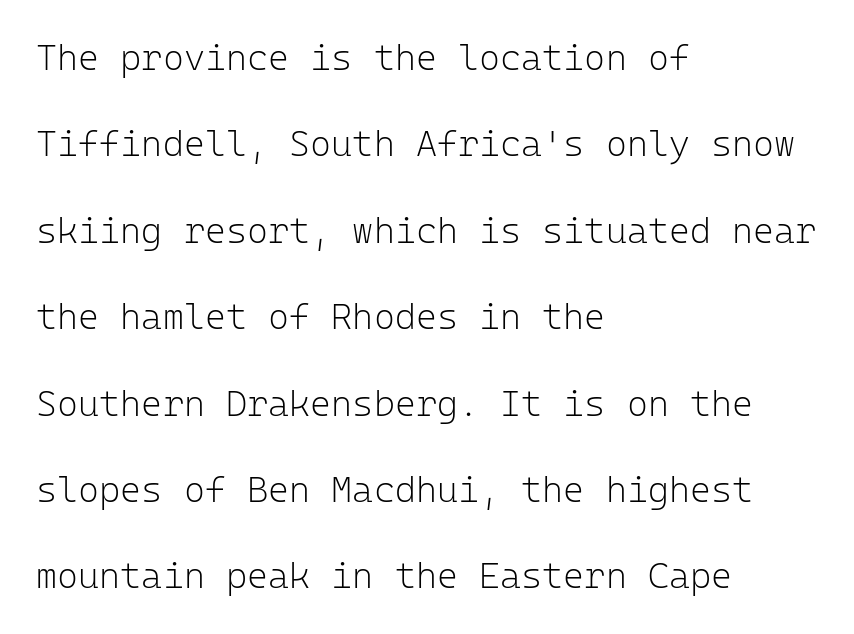
{"serif": "no", "italic": "no", "bold": "no", "weight": "light", "width": "normal", "stroke_contrast": "low", "x_height": "medium", "monospaced": "yes", "underline": "no", "align": "left", "line_spacing": "loose", "line_spacing_ratio": 2.4, "letter_spacing": "normal", "letter_spacing_em": 0.0, "glyph_px": 36}
